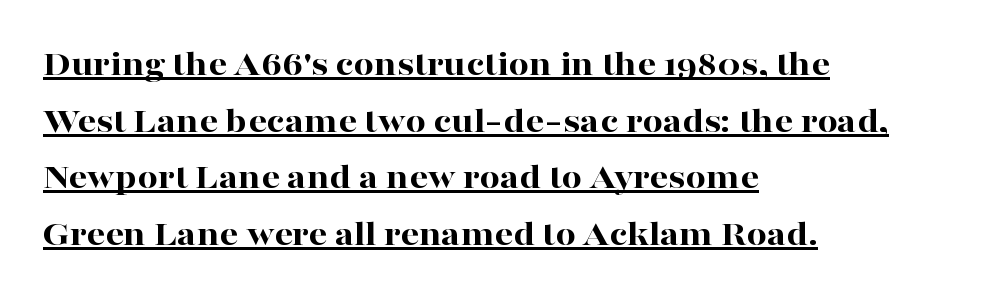
The image shows 36 px bold, wide serif type, upright; set left-aligned, normal line spacing (1.57x), normal letter spacing, underlined; high stroke contrast and a medium x-height.
